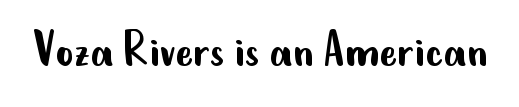
Nothing heavy about these letters — not bold at all. The letterforms sit shoulder to shoulder at normal distance. The axis of the letterforms is exactly vertical. Each letter keeps its own natural width here, so spacing adapts to shape. The type family on display is of the sans-serif kind. Decoration check: the copy has no underline.
